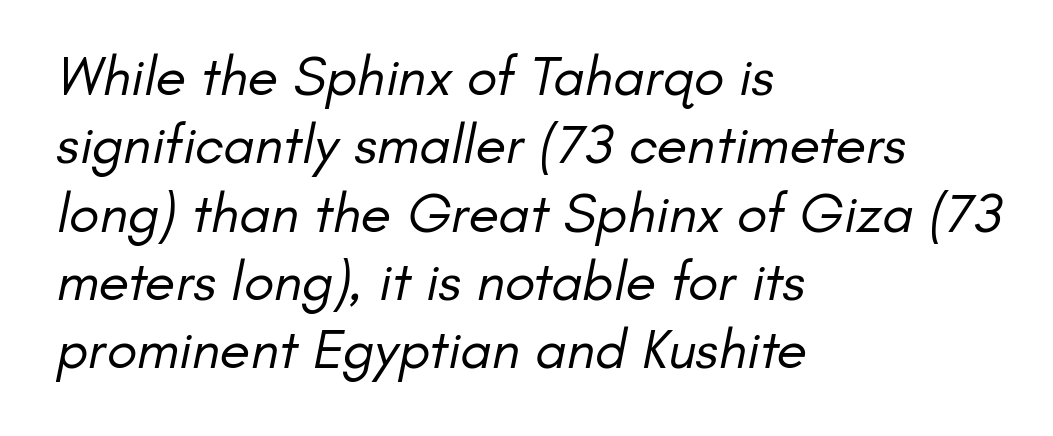
{"serif": "no", "bold": "no", "weight": "regular", "width": "normal", "stroke_contrast": "low", "x_height": "small", "monospaced": "no", "underline": "no", "align": "left", "line_spacing_ratio": 1.22, "letter_spacing": "normal", "letter_spacing_em": 0.0, "glyph_px": 56}
